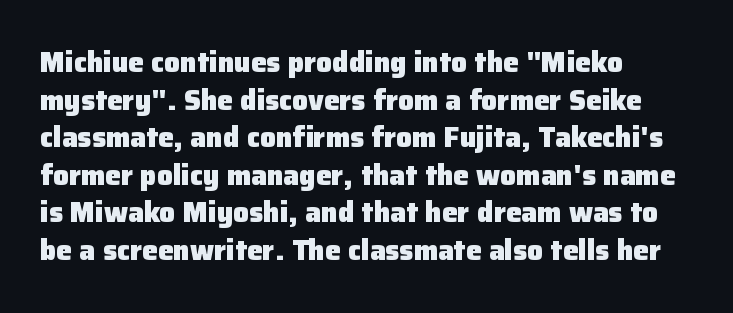
Q: Is the text bold? A: Yes.
Q: Is the text italic (slanted)? A: No, it is upright.
Q: Is the typeface a serif or a sans-serif typeface? A: Sans-serif.
Q: Is the text underlined? A: No.
Q: How is the paragraph aligned? A: Left-aligned.
Q: Is the spacing between letters normal or unusually wide? A: Normal.
Q: Is the spacing between lines tight, normal or loose? A: Normal.
Q: Width (condensed, normal, or wide)? A: Normal.
Q: Stroke contrast? A: Low.
Q: x-height? A: Medium.
Q: Monospaced? A: No.
